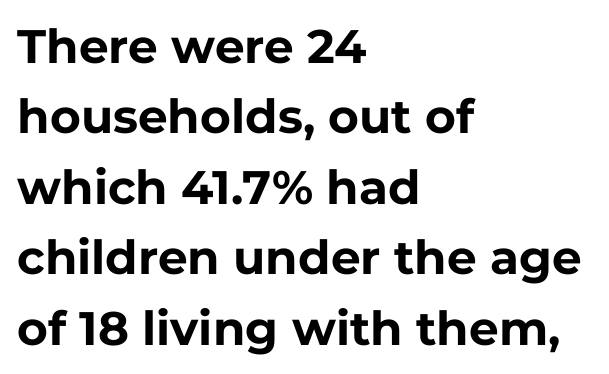
Q: Is the text bold? A: Yes.
Q: Is the text italic (slanted)? A: No, it is upright.
Q: Is the typeface a serif or a sans-serif typeface? A: Sans-serif.
Q: Is the text underlined? A: No.
Q: How is the paragraph aligned? A: Left-aligned.
Q: Is the spacing between letters normal or unusually wide? A: Normal.
Q: Is the spacing between lines tight, normal or loose? A: Normal.
Q: Width (condensed, normal, or wide)? A: Normal.
Q: Stroke contrast? A: Low.
Q: x-height? A: Medium.
Q: Monospaced? A: No.
